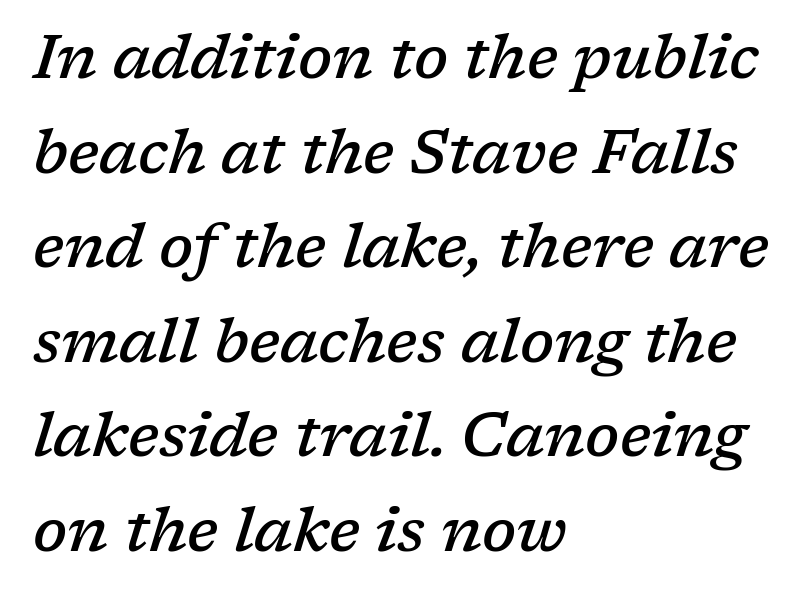
Note the varied advance widths — an 'i' is clearly narrower than an 'm'. These lines keep a tight, regular rhythm from letter to letter. What weight is shown? A semibold, between regular and bold. What kind of face is this? One with serifs. Designer's note — italics engaged. Anything drawn beneath the words? Only blank space.
